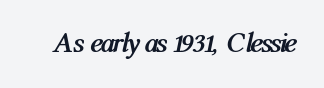
{"italic": "yes", "lean": "right", "slant_degrees": 12, "bold": "yes", "weight": "semibold", "width": "condensed", "stroke_contrast": "medium", "x_height": "medium", "monospaced": "no", "underline": "no", "letter_spacing": "normal", "letter_spacing_em": 0.0, "glyph_px": 28}
